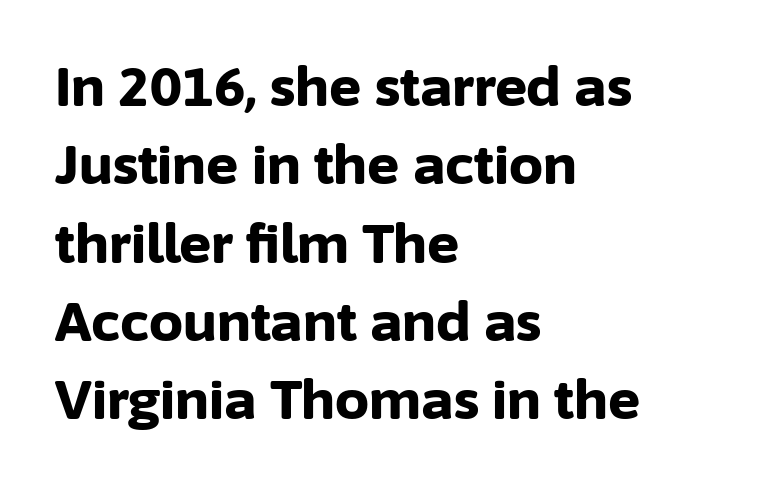
Q: Is the text bold? A: Yes.
Q: Is the text italic (slanted)? A: No, it is upright.
Q: Is the typeface a serif or a sans-serif typeface? A: Sans-serif.
Q: Is the text underlined? A: No.
Q: How is the paragraph aligned? A: Left-aligned.
Q: Is the spacing between letters normal or unusually wide? A: Normal.
Q: Is the spacing between lines tight, normal or loose? A: Normal.
Q: Width (condensed, normal, or wide)? A: Normal.
Q: Stroke contrast? A: Low.
Q: x-height? A: Medium.
Q: Monospaced? A: No.
